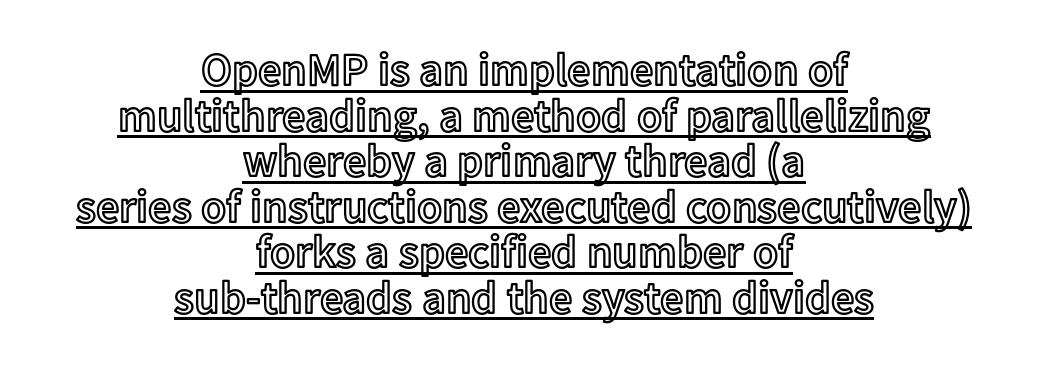
Vertical strokes here are truly vertical. This block would grow much taller if given ordinary leading; it's compressed now. What stands out about the letter spacing? Nothing — it is the standard amount. Underlining? Definitely there. Centered paragraph, ragged on both sides.
